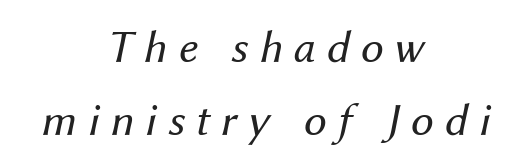
The image shows 46 px regular-weight type, italic (leaning right); set centered, normal line spacing (1.58x), unusually wide letter spacing (+0.24 em), not underlined; medium stroke contrast and a medium x-height.
